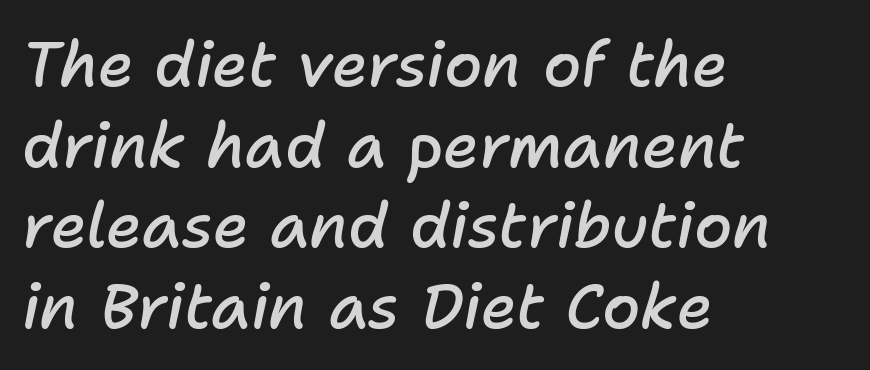
Q: Is the text bold? A: Semi-bold.
Q: Is the text italic (slanted)? A: Yes, it leans right by about 11 degrees.
Q: Is the text underlined? A: No.
Q: How is the paragraph aligned? A: Left-aligned.
Q: Is the spacing between letters normal or unusually wide? A: Normal.
Q: Is the spacing between lines tight, normal or loose? A: Normal.
Q: Width (condensed, normal, or wide)? A: Normal.
Q: Stroke contrast? A: Low.
Q: x-height? A: Medium.
Q: Monospaced? A: No.
